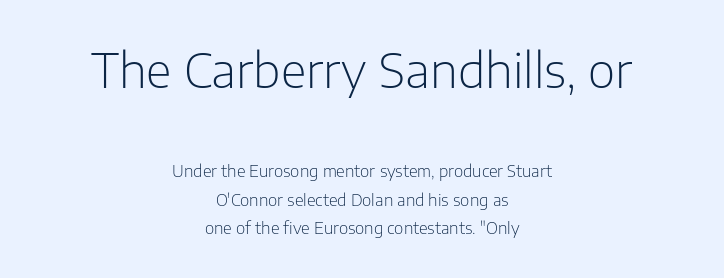
The image shows 47 px light sans-serif type, upright; set centered, line spacing 1.78x, normal letter spacing, not underlined; the first (top) block is 2.94x larger; low stroke contrast and a medium x-height.
